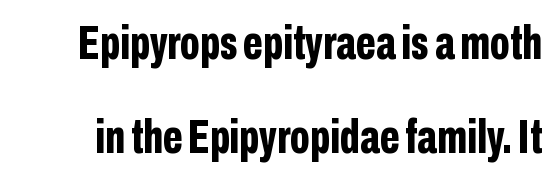
A typesetter would call this zero additional tracking. Rule under the text: the space is simply empty. Spacing verdict: proportional, widths tailored to each character. Do the letters lean? They stand straight.
